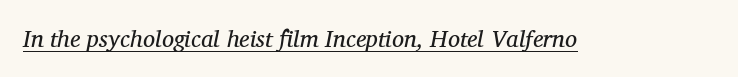
Q: Is the text bold? A: No.
Q: Is the text italic (slanted)? A: Yes, it leans right by about 12 degrees.
Q: Is the text underlined? A: Yes.
Q: Is the spacing between letters normal or unusually wide? A: Normal.
